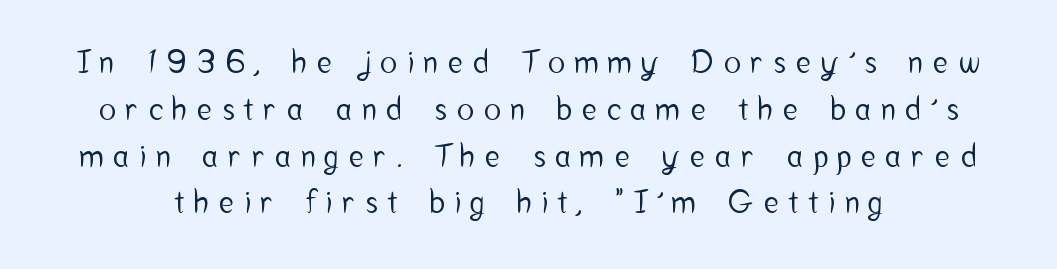
In terms of posture, this sample is upright. The designer left line spacing at the default. Plain, unruled lines of type. The face used here is rendered with a markedly widened letterfit.
